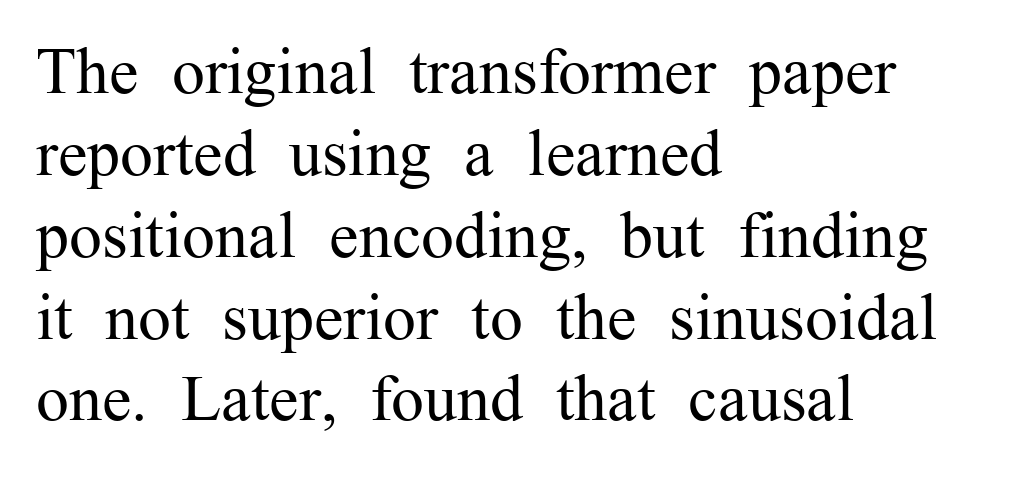
Q: Is the text bold? A: No.
Q: Is the text italic (slanted)? A: No, it is upright.
Q: Is the typeface a serif or a sans-serif typeface? A: Serif.
Q: Is the text underlined? A: No.
Q: How is the paragraph aligned? A: Left-aligned.
Q: Is the spacing between letters normal or unusually wide? A: Normal.
Q: Width (condensed, normal, or wide)? A: Normal.
Q: Stroke contrast? A: Medium.
Q: x-height? A: Medium.
Q: Monospaced? A: No.
